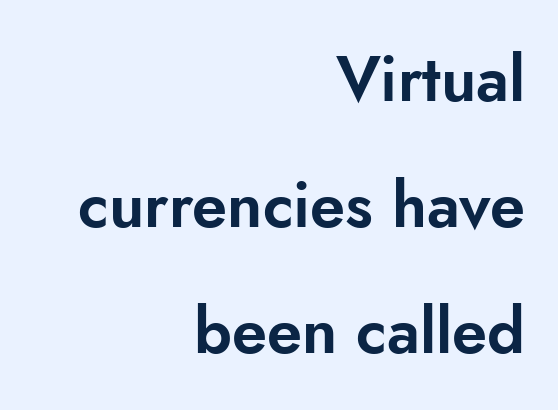
Reading down the block, your eye finds every line finishing at a fixed right position. Glance below the letters and you will spot only blank space. Does the lettering tilt? It doesn't — this is upright. Honestly, the letter spacing is just normal — you wouldn't notice it.
